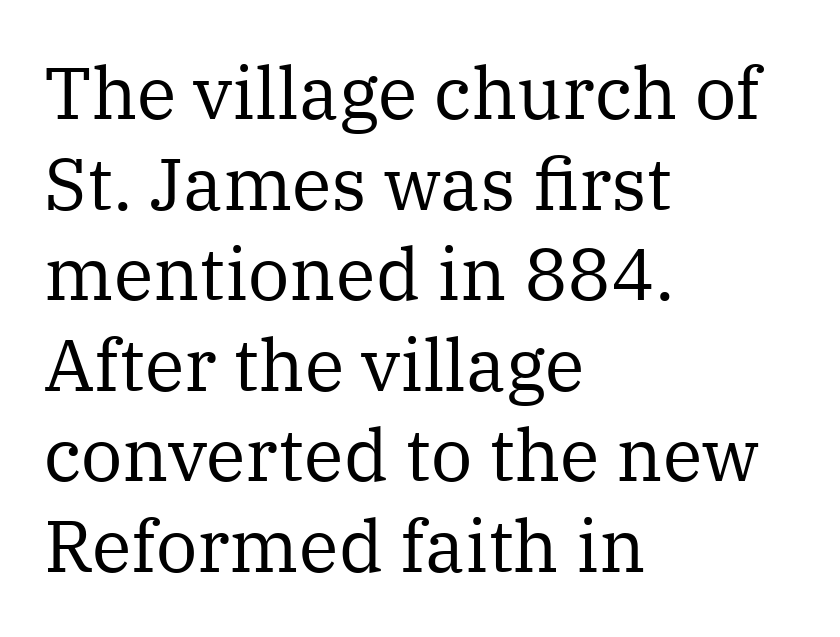
Characters follow at the spacing the type designer built in. In CSS terms this would be text-align: left. Letters have the restrained weight of plain body copy at most. Characters remain perfectly vertical along every line. Do the characters align in a grid? No, the font is proportional. The characters display serif detailing at their extremities.
